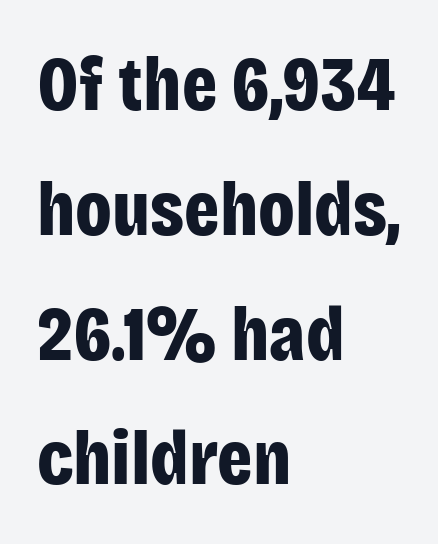
Each letter keeps its own natural width here, so spacing adapts to shape. Whoever set this chose a conventional vertical rhythm. Nobody touched the tracking dial on this one. No word sits above an underline. Horizontally, the lines are justified to the leading edge only. This rendering employs a face without finishing strokes, i.e., a sans-serif.
